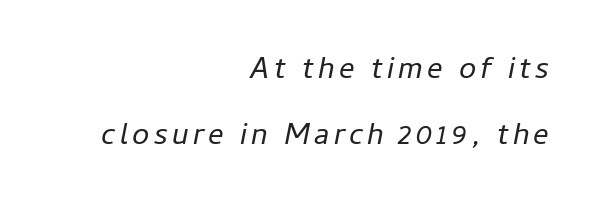
Right-aligned paragraph, ragged on the left. The typeface has the unassuming heft of standard copy or less. Interline gaps are noticeably wide in this sample. Lines of text with bare space underneath.
